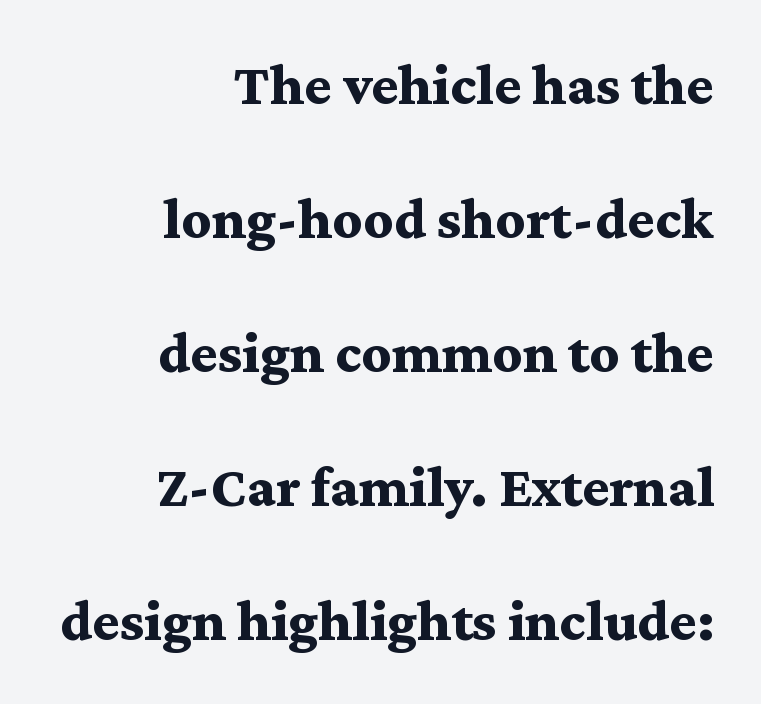
Italic? Not at all — the glyphs are vertical. Is the letter spacing exaggerated? No — it looks like the ordinary default. Horizontal bands of white between lines are thick stripes. Does the type have serifs? Yes, each stem ends in a small foot.
